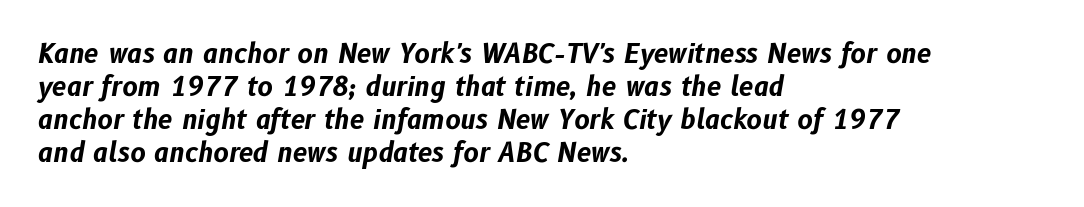
The image shows 26 px bold type, italic (leaning right); set left-aligned, normal line spacing (1.27x), normal letter spacing, not underlined.
